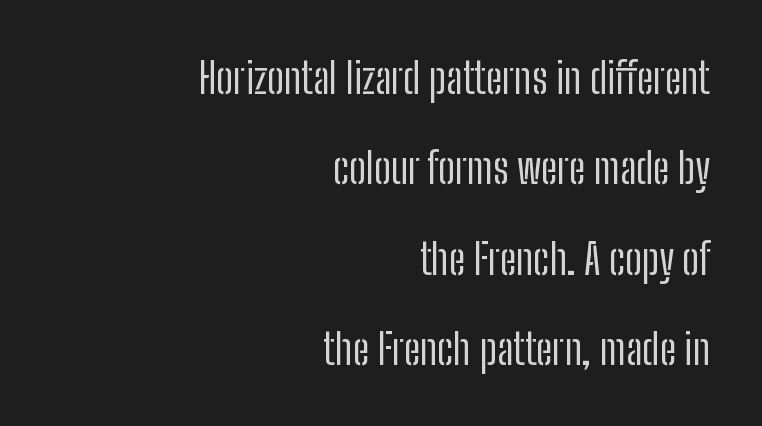
Heaviness? Minimal to ordinary, like unemphasized prose. Casual observation: everything's shoved over to the right. The specimen omits any rule beneath the text block's lines. Is this a fixed-width face? No — the glyphs have proportional, varying widths.
